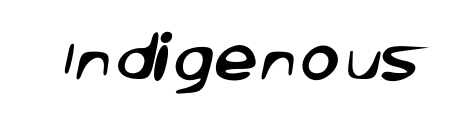
Q: Is the typeface a serif or a sans-serif typeface? A: Sans-serif.
Q: Is the text underlined? A: No.
Q: Is the spacing between letters normal or unusually wide? A: Normal.
Q: Width (condensed, normal, or wide)? A: Normal.
Q: Stroke contrast? A: Low.
Q: x-height? A: Large.
Q: Monospaced? A: No.
